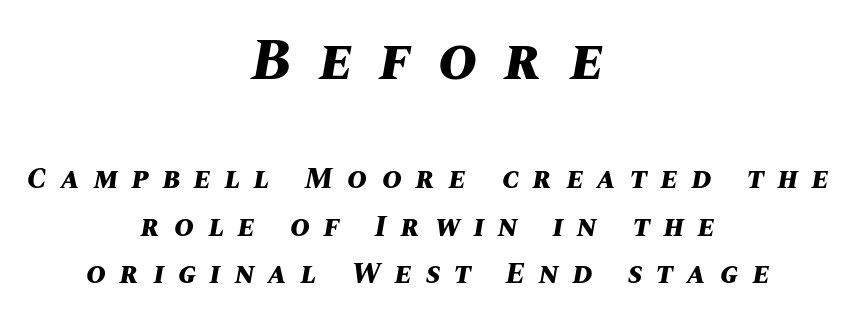
The upper block of text is set noticeably larger than the block beneath it. The whitespace from short lines is split evenly between both sides. Horizontal bands of white between lines are of average thickness. Substantial extra tracking has been applied to these lines. In terms of weight, the rendering is a true, heavy bold. Varying glyph widths throughout — classic text-font behaviour.
